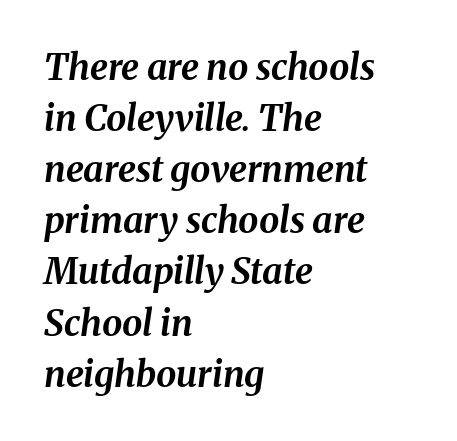
Q: Is the text bold? A: Yes.
Q: Is the text italic (slanted)? A: Yes, it leans right by about 8 degrees.
Q: Is the text underlined? A: No.
Q: How is the paragraph aligned? A: Left-aligned.
Q: Is the spacing between letters normal or unusually wide? A: Normal.
Q: Is the spacing between lines tight, normal or loose? A: Normal.
Q: Width (condensed, normal, or wide)? A: Normal.
Q: Stroke contrast? A: Medium.
Q: x-height? A: Medium.
Q: Monospaced? A: No.
